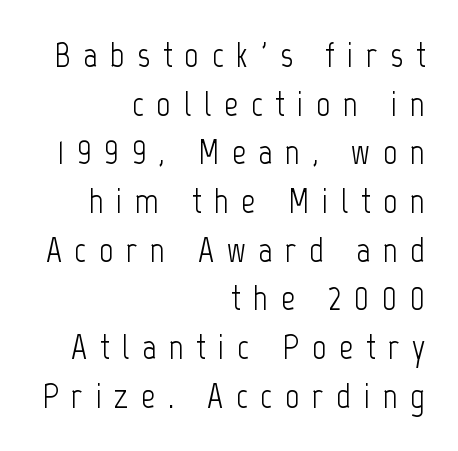
The image shows 35 px light, condensed sans-serif type, upright; set right-aligned, normal line spacing (1.39x), unusually wide letter spacing (+0.36 em), not underlined; low stroke contrast and a medium x-height.
